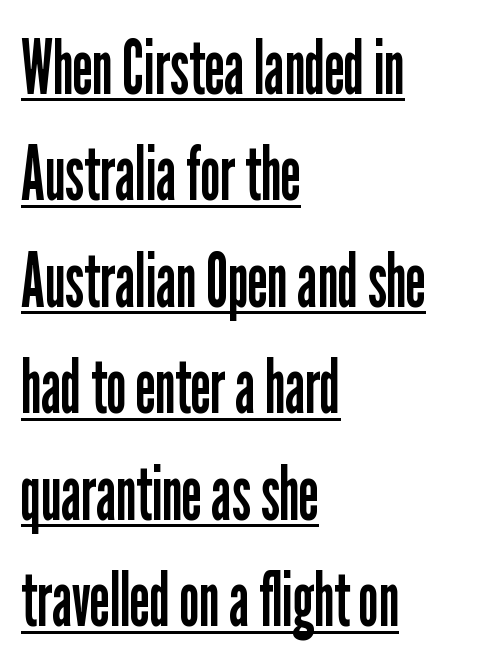
Summary of weight: not heavy and not bold. The letters stand upright; this is a roman face. This sample has the flowing, uneven cadence of proportional lettering. Alignment: flush left.
